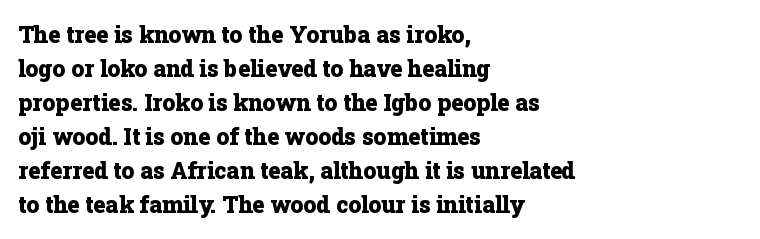
The image shows 23 px bold type, upright; set left-aligned, normal line spacing (1.48x), normal letter spacing, not underlined.
